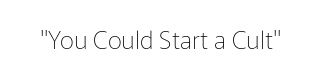
The rendering keeps characters at their native spacing. The font sits on the lighter half of the weight spectrum, regular included. Quick note: underline off. Is there any slant? The stems are plumb.
